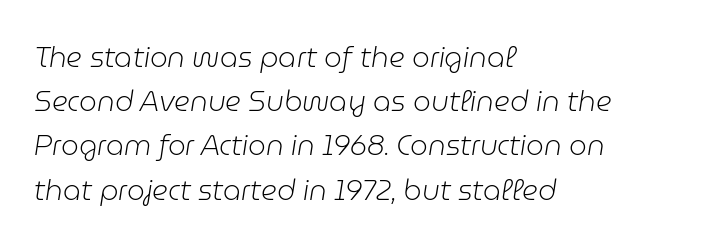
Q: Is the text bold? A: No.
Q: Is the text italic (slanted)? A: Yes, it leans right by about 9 degrees.
Q: Is the text underlined? A: No.
Q: How is the paragraph aligned? A: Left-aligned.
Q: Is the spacing between letters normal or unusually wide? A: Normal.
Q: Is the spacing between lines tight, normal or loose? A: Normal.
Q: Width (condensed, normal, or wide)? A: Normal.
Q: Stroke contrast? A: Low.
Q: x-height? A: Medium.
Q: Monospaced? A: No.
